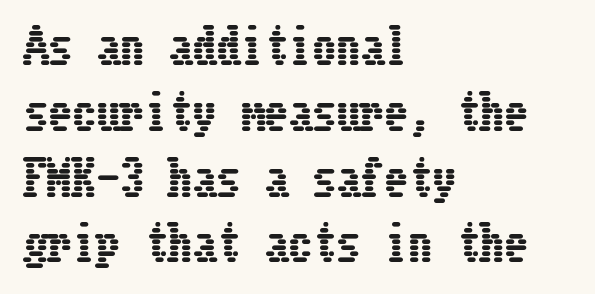
{"italic": "no", "width": "condensed", "stroke_contrast": "low", "x_height": "medium", "underline": "no", "align": "left", "line_spacing": "normal", "line_spacing_ratio": 1.37, "letter_spacing": "normal", "letter_spacing_em": 0.0, "glyph_px": 48}
